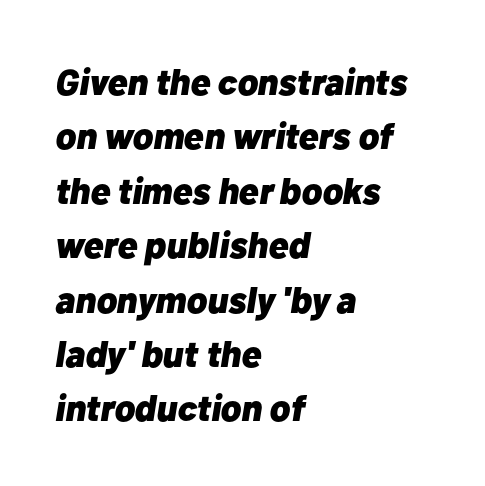
{"italic": "yes", "lean": "right", "slant_degrees": 10, "bold": "yes", "weight": "heavy", "width": "normal", "stroke_contrast": "low", "x_height": "medium", "monospaced": "no", "underline": "no", "align": "left", "line_spacing": "normal", "line_spacing_ratio": 1.47, "letter_spacing": "normal", "letter_spacing_em": 0.0, "glyph_px": 37}
